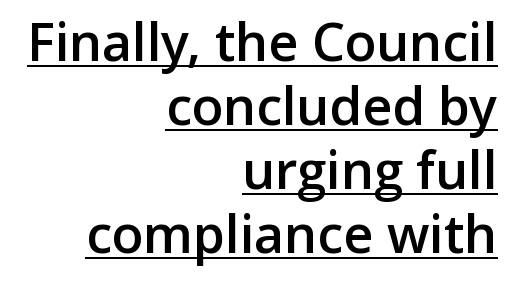
Q: Is the text bold? A: Semi-bold.
Q: Is the text italic (slanted)? A: No, it is upright.
Q: Is the typeface a serif or a sans-serif typeface? A: Sans-serif.
Q: Is the text underlined? A: Yes.
Q: How is the paragraph aligned? A: Right-aligned.
Q: Is the spacing between letters normal or unusually wide? A: Normal.
Q: Width (condensed, normal, or wide)? A: Normal.
Q: Stroke contrast? A: Low.
Q: x-height? A: Medium.
Q: Monospaced? A: No.
